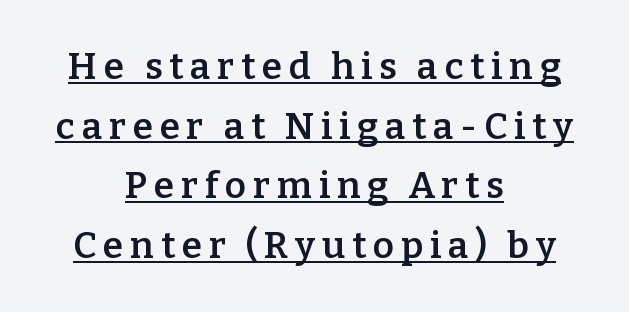
Q: Is the text bold? A: Semi-bold.
Q: Is the text italic (slanted)? A: No, it is upright.
Q: Is the typeface a serif or a sans-serif typeface? A: Serif.
Q: Is the text underlined? A: Yes.
Q: How is the paragraph aligned? A: Centered.
Q: Is the spacing between lines tight, normal or loose? A: Normal.
Q: Width (condensed, normal, or wide)? A: Normal.
Q: Stroke contrast? A: Low.
Q: x-height? A: Medium.
Q: Monospaced? A: No.
